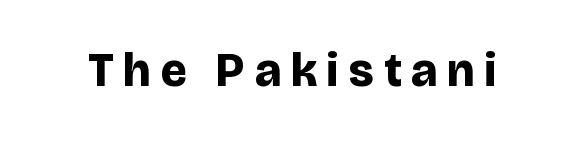
Compared with an ordinary text face, these strokes are far heavier — a full bold. Is this a fixed-width face? No — the glyphs have proportional, varying widths. Plain, unruled lines of type. The passage shown has open, widely tracked lettering throughout. This is the regular roman posture of the typeface. Each letter's strokes conclude bluntly, with no projecting serifs.
